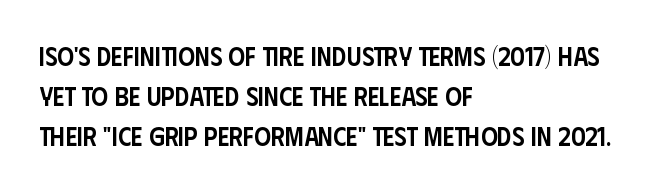
Ordinary non-slanted type is in use. Reading down the block, your eye returns to a fixed left position each line. These lines sit exactly where default settings would place them. Check the space under the baseline: it is left empty.
